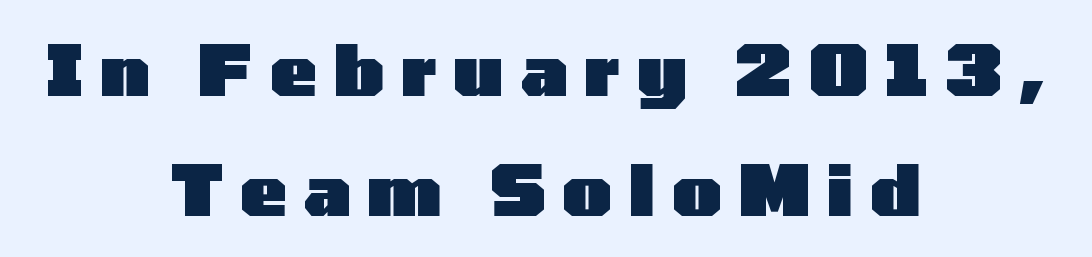
Q: Is the text bold? A: Yes.
Q: Is the text italic (slanted)? A: No, it is upright.
Q: Is the typeface a serif or a sans-serif typeface? A: Sans-serif.
Q: Is the text underlined? A: No.
Q: How is the paragraph aligned? A: Centered.
Q: Is the spacing between letters normal or unusually wide? A: Unusually wide.
Q: Width (condensed, normal, or wide)? A: Wide.
Q: Stroke contrast? A: Low.
Q: x-height? A: Medium.
Q: Monospaced? A: No.
